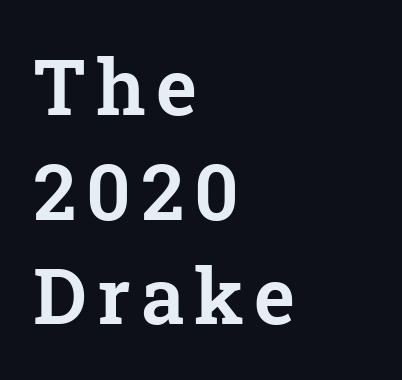
{"serif": "yes", "italic": "no", "width": "normal", "stroke_contrast": "low", "x_height": "medium", "monospaced": "no", "underline": "no", "align": "left", "line_spacing": "normal", "line_spacing_ratio": 1.34, "glyph_px": 78}
